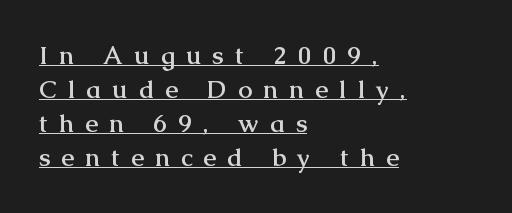
{"italic": "no", "bold": "yes", "underline": "yes", "align": "left", "line_spacing": "normal", "line_spacing_ratio": 1.36, "letter_spacing": "wide", "letter_spacing_em": 0.46, "glyph_px": 25}
